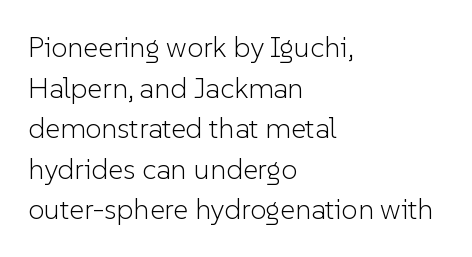
Left-aligned paragraph, ragged on the right. In terms of letterform style, serifs are entirely absent. The font is comparable to plain body text, perhaps lighter. Do the letters lean? They stand straight. Here the designer chose a conventional face with non-uniform glyph widths. A clean baseline with only descenders dipping below it.
